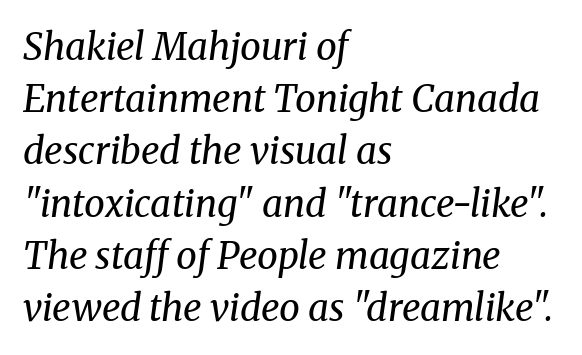
Each new line begins a customary step beneath the previous one. Counters stay open thanks to moderate or lighter strokes. Bare-footed words on every line. Caption: multi-line text, flush left, ragged right. These lines are rendered in a variable-pitch font. The face used here has a pronounced slope to its letters.
